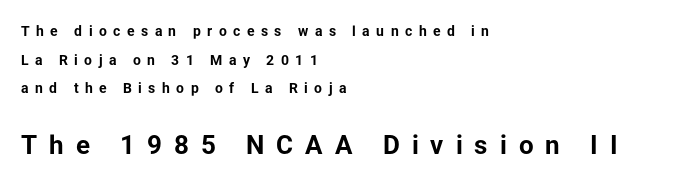
{"italic": "no", "bold": "yes", "underline": "no", "align": "left", "line_spacing": "loose", "line_spacing_ratio": 2.04, "letter_spacing": "wide", "letter_spacing_em": 0.46, "larger_block": "second", "size_ratio": 1.86, "glyph_px": 26}
